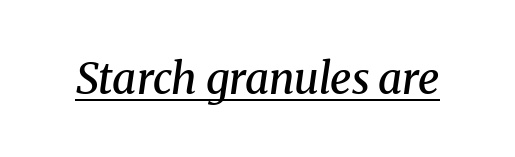
Q: Is the text bold? A: Semi-bold.
Q: Is the text italic (slanted)? A: Yes, it leans right by about 8 degrees.
Q: Is the typeface a serif or a sans-serif typeface? A: Serif.
Q: Is the text underlined? A: Yes.
Q: Is the spacing between letters normal or unusually wide? A: Normal.
Q: Width (condensed, normal, or wide)? A: Normal.
Q: Stroke contrast? A: Medium.
Q: x-height? A: Medium.
Q: Monospaced? A: No.
